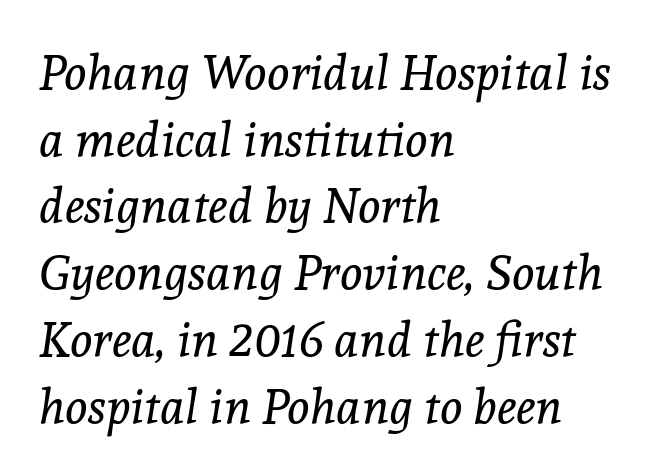
The image shows 48 px regular-weight serif type, italic (leaning right); set left-aligned, normal line spacing (1.39x), normal letter spacing, not underlined; a medium x-height.
